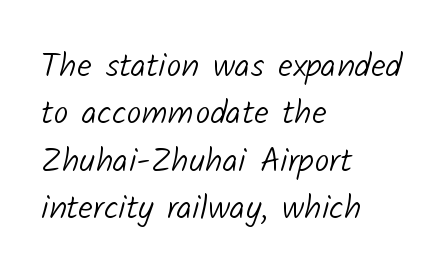
The image shows 34 px light sans-serif type; set left-aligned, normal line spacing (1.39x), normal letter spacing, not underlined; low stroke contrast and a medium x-height.
